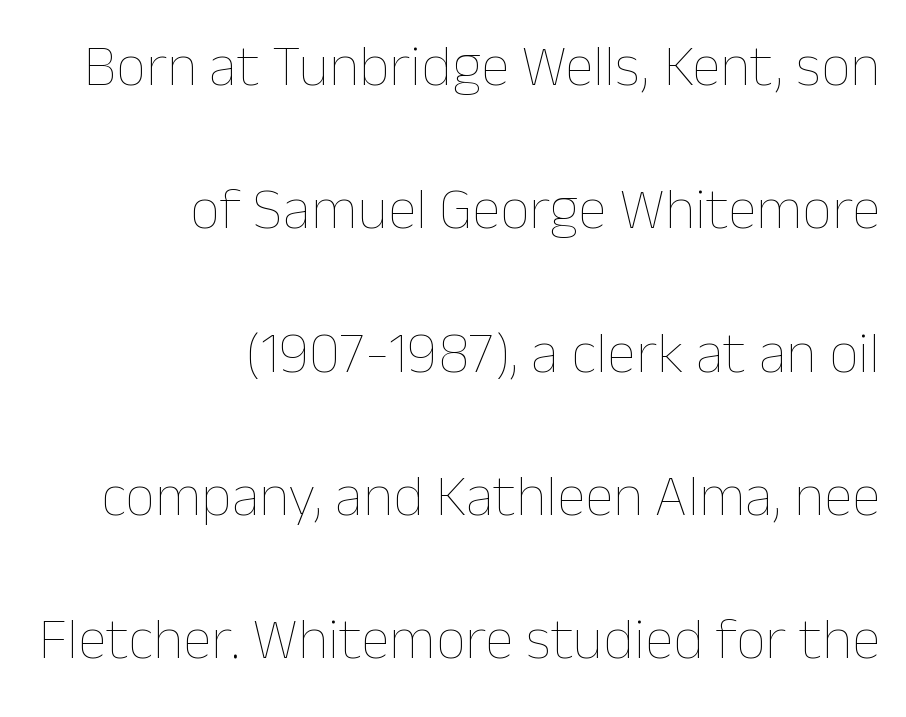
Q: Is the text bold? A: No.
Q: Is the text italic (slanted)? A: No, it is upright.
Q: Is the text underlined? A: No.
Q: How is the paragraph aligned? A: Right-aligned.
Q: Is the spacing between letters normal or unusually wide? A: Normal.
Q: Is the spacing between lines tight, normal or loose? A: Loose.
Q: Width (condensed, normal, or wide)? A: Normal.
Q: Stroke contrast? A: Low.
Q: x-height? A: Medium.
Q: Monospaced? A: No.
